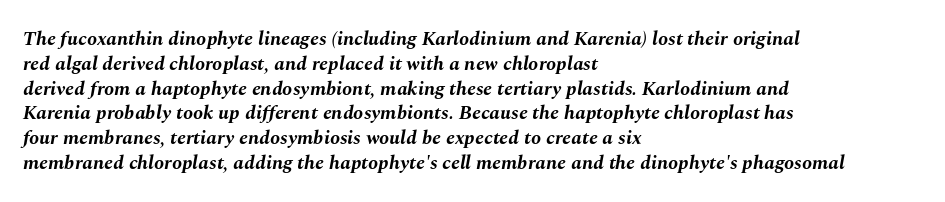
{"italic": "yes", "lean": "right", "slant_degrees": 10, "bold": "yes", "underline": "no", "align": "left", "line_spacing_ratio": 1.24, "letter_spacing": "normal", "letter_spacing_em": 0.0, "glyph_px": 20}
